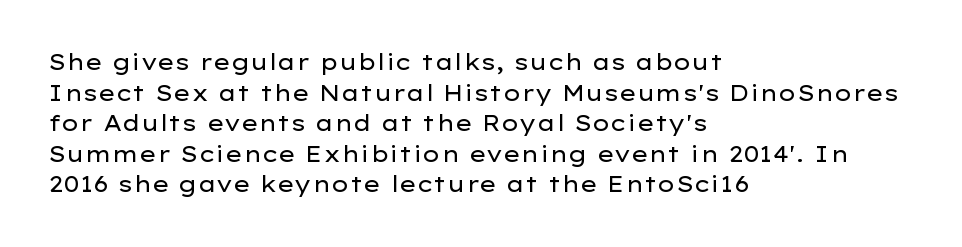
Here the glyphs are tracked normally, forming tight word shapes. This sample keeps an unexceptional amount of space between lines. Every character sits straight up, as roman type does. Each stroke keeps to a modest, everyday thickness or less. This rendering uses left alignment, leaving the right contour irregular. Descenders are the only things crossing below the line.
